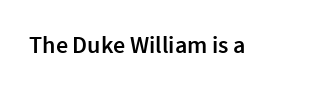
Quick note: underline off. Rendered with straight, roman letterforms. Each word holds together tightly as a unit, with standard inter-letter gaps. Slightly chunky letters — semibold, I'd say, not full bold.
